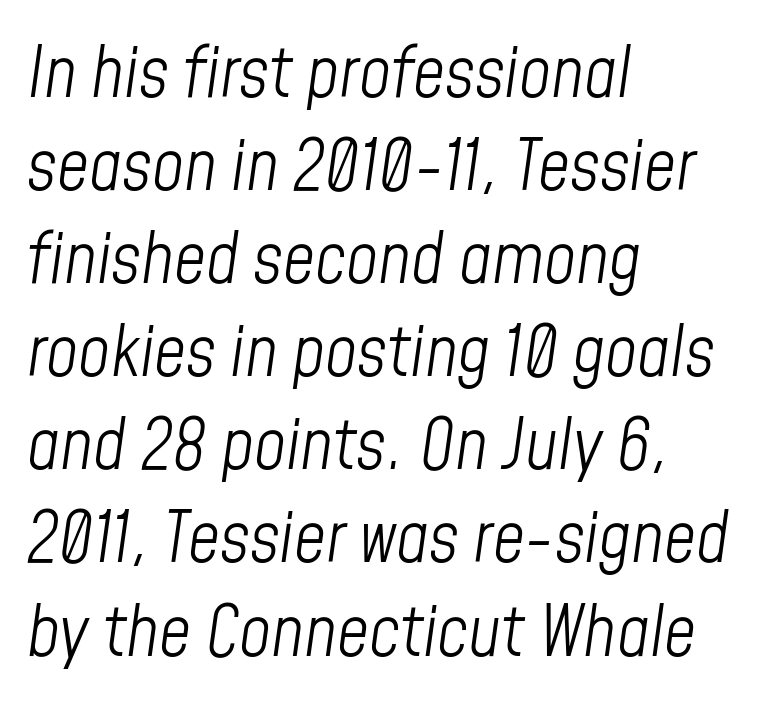
{"italic": "yes", "lean": "right", "slant_degrees": 8, "bold": "no", "weight": "light", "width": "condensed", "stroke_contrast": "low", "x_height": "medium", "monospaced": "no", "underline": "no", "align": "left", "line_spacing": "normal", "line_spacing_ratio": 1.33, "letter_spacing": "normal", "letter_spacing_em": 0.0, "glyph_px": 70}
